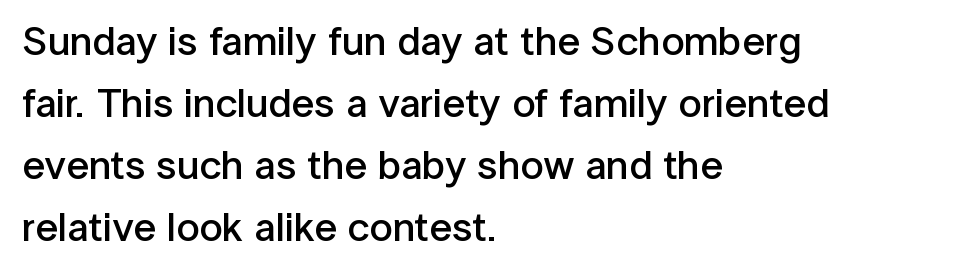
Q: Is the text bold? A: Semi-bold.
Q: Is the text italic (slanted)? A: No, it is upright.
Q: Is the typeface a serif or a sans-serif typeface? A: Sans-serif.
Q: Is the text underlined? A: No.
Q: How is the paragraph aligned? A: Left-aligned.
Q: Is the spacing between letters normal or unusually wide? A: Normal.
Q: Is the spacing between lines tight, normal or loose? A: Normal.
Q: Width (condensed, normal, or wide)? A: Normal.
Q: Stroke contrast? A: Low.
Q: x-height? A: Medium.
Q: Monospaced? A: No.
